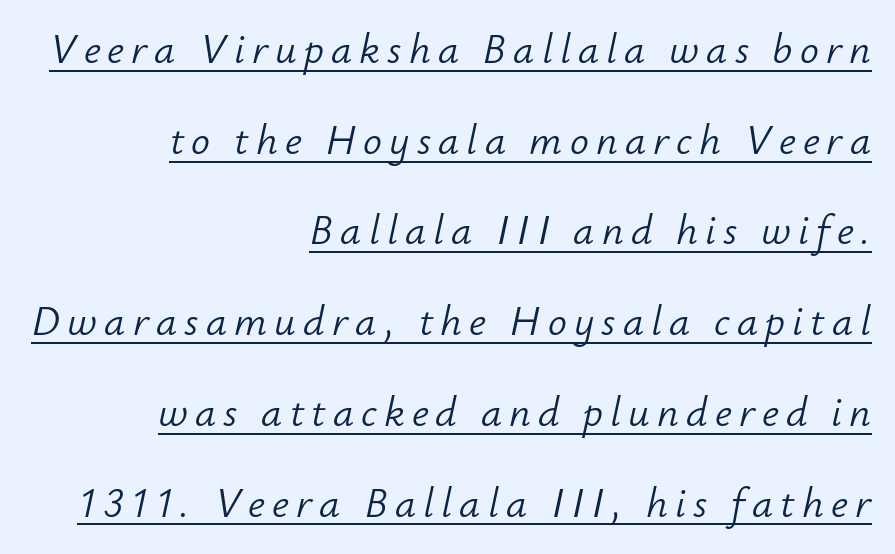
The weight would be labelled regular, book, light, or lighter still. One glance says open: line gaps are wider than usual. One-word summary of the alignment: right. Looks like regular typesetting: each glyph gets only the width it needs. It's the slanting kind of type.
